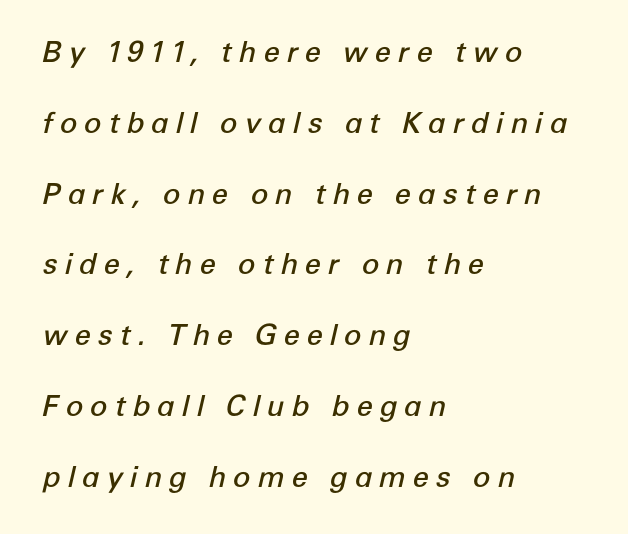
The face used here has a pronounced slope to its letters. This block would shrink considerably if given ordinary leading; it's expanded now. Clear beneath every line of the passage. Every letter is mildly thick-stroked: semibold rather than bold. Each word looks stretched out because of the extra space between its letters. The rag falls on the right side of this text block.
